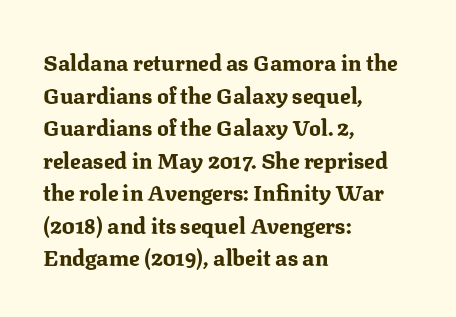
The image shows 22 px bold type, upright; set left-aligned, normal line spacing (1.48x), normal letter spacing, not underlined.
